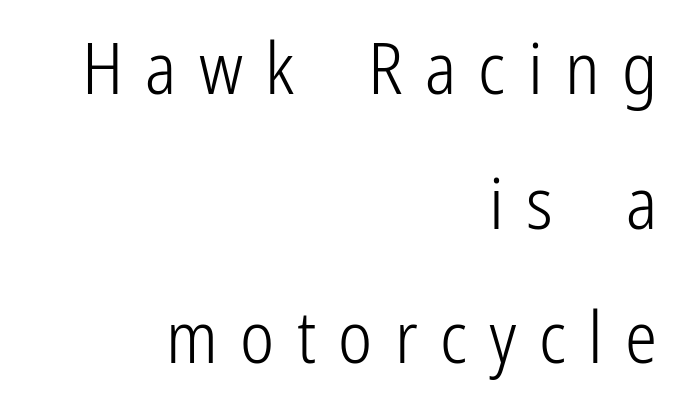
{"serif": "no", "italic": "no", "bold": "no", "weight": "light", "width": "condensed", "stroke_contrast": "low", "x_height": "medium", "monospaced": "no", "underline": "no", "align": "right", "line_spacing_ratio": 1.87, "letter_spacing": "wide", "letter_spacing_em": 0.31, "glyph_px": 72}
